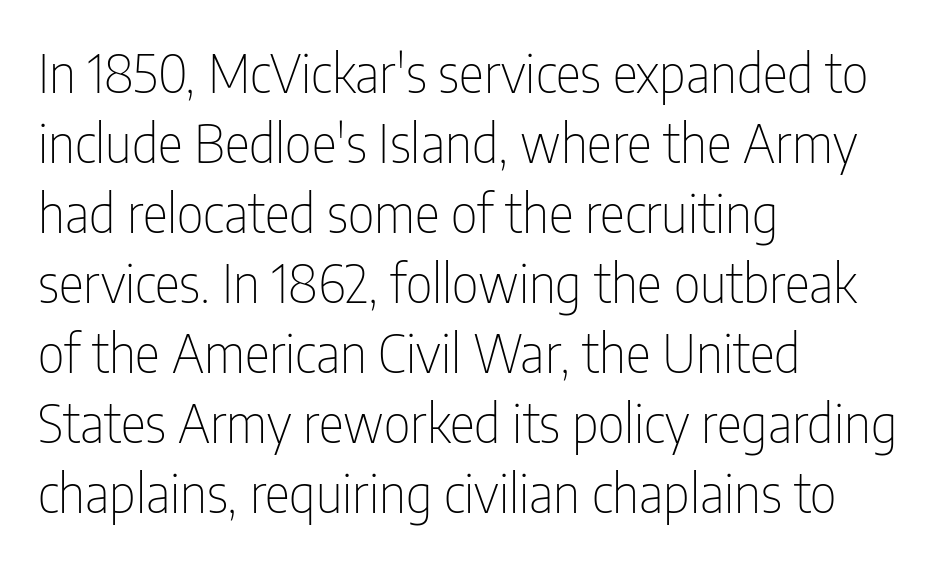
{"serif": "no", "italic": "no", "bold": "no", "weight": "thin", "width": "condensed", "stroke_contrast": "low", "x_height": "medium", "monospaced": "no", "underline": "no", "align": "left", "line_spacing": "normal", "line_spacing_ratio": 1.32, "letter_spacing": "normal", "letter_spacing_em": 0.0, "glyph_px": 53}
